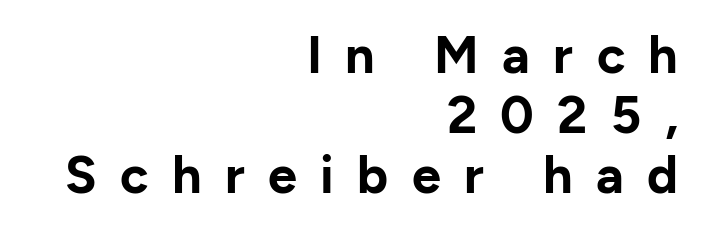
Q: Is the text bold? A: Yes.
Q: Is the text italic (slanted)? A: No, it is upright.
Q: Is the typeface a serif or a sans-serif typeface? A: Sans-serif.
Q: Is the text underlined? A: No.
Q: How is the paragraph aligned? A: Right-aligned.
Q: Is the spacing between letters normal or unusually wide? A: Unusually wide.
Q: Is the spacing between lines tight, normal or loose? A: Tight.
Q: Width (condensed, normal, or wide)? A: Normal.
Q: Stroke contrast? A: Low.
Q: x-height? A: Medium.
Q: Monospaced? A: No.
